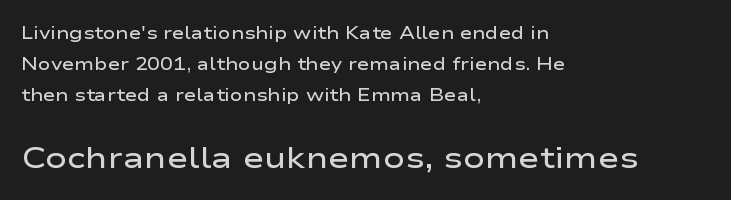
Typesetter's note — lower block bumped up in size, upper block left smaller. The gaps between neighbouring characters are ordinary and unremarkable. Lines of text with bare space underneath. Looks like regular typesetting: each glyph gets only the width it needs. Look at the stroke-to-counter ratio: somewhat heavy, a semibold.
